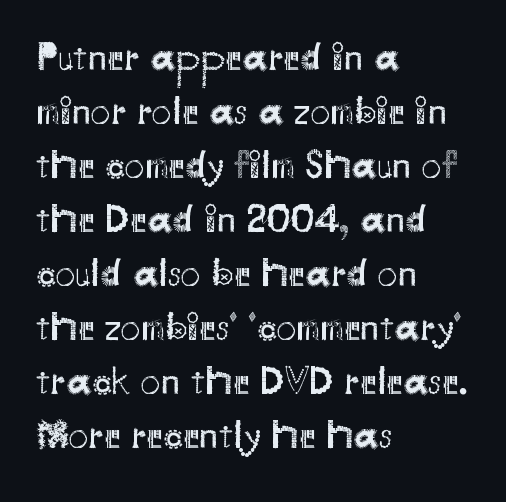
The image shows 40 px regular-weight sans-serif type, upright; set left-aligned, normal line spacing (1.35x), normal letter spacing, not underlined; medium stroke contrast and a small x-height.
